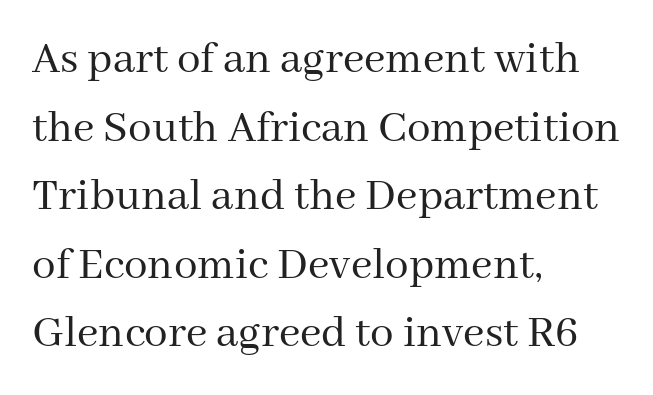
Is there any slant? The stems are plumb. The letters advance in unequal steps, a hallmark of proportional type. Is the type heavy? It reads as light-to-regular instead. The typeface chosen for these lines features serifs. Whoever set this chose a conventional vertical rhythm. Rule under the text: the space is simply empty.
